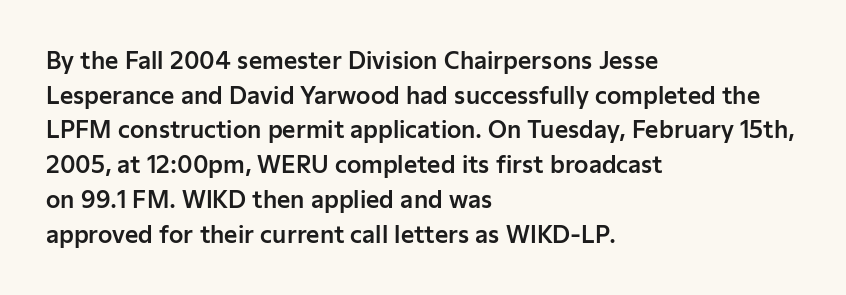
Q: Is the text italic (slanted)? A: No, it is upright.
Q: Is the text underlined? A: No.
Q: How is the paragraph aligned? A: Left-aligned.
Q: Is the spacing between letters normal or unusually wide? A: Normal.
Q: Is the spacing between lines tight, normal or loose? A: Normal.
